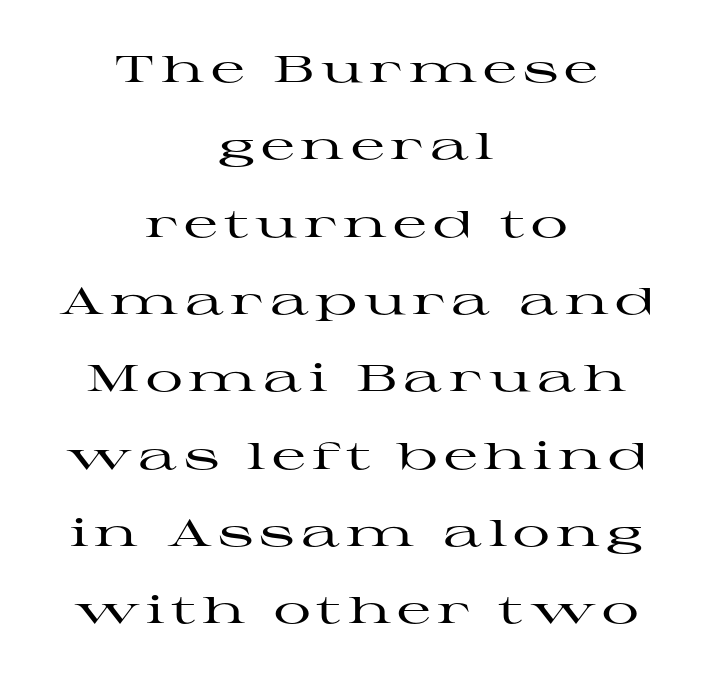
Serifs: yes, visible at the terminals of the letterforms. Which margin do the lines hug? Neither — every line sits in the middle. Underline: absent. The axis of the letterforms is exactly vertical. Spacing verdict: proportional, widths tailored to each character. Line spacing here is loose.
